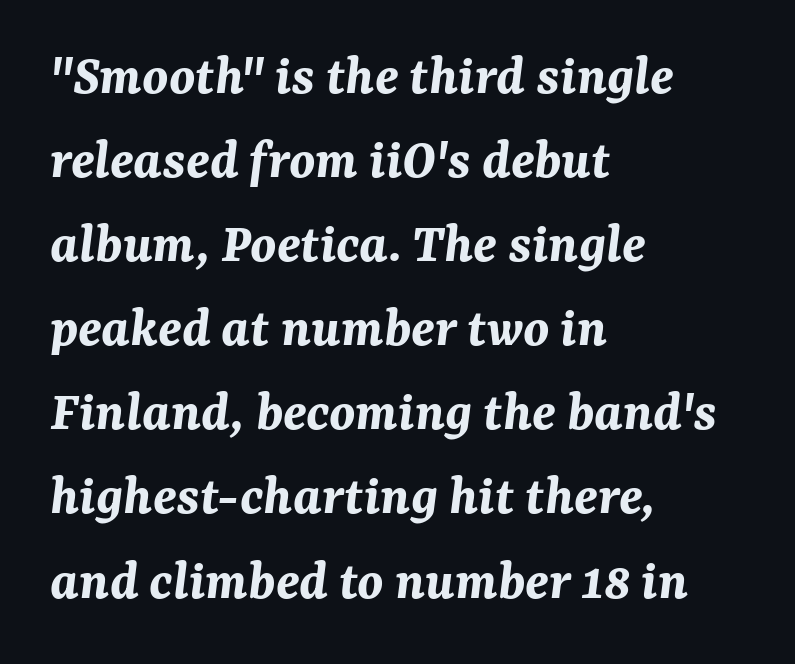
Q: Is the text bold? A: Yes.
Q: Is the text italic (slanted)? A: Yes, it leans right by about 7 degrees.
Q: Is the text underlined? A: No.
Q: How is the paragraph aligned? A: Left-aligned.
Q: Is the spacing between letters normal or unusually wide? A: Normal.
Q: Is the spacing between lines tight, normal or loose? A: Normal.
Q: Width (condensed, normal, or wide)? A: Normal.
Q: Stroke contrast? A: Medium.
Q: x-height? A: Medium.
Q: Monospaced? A: No.
